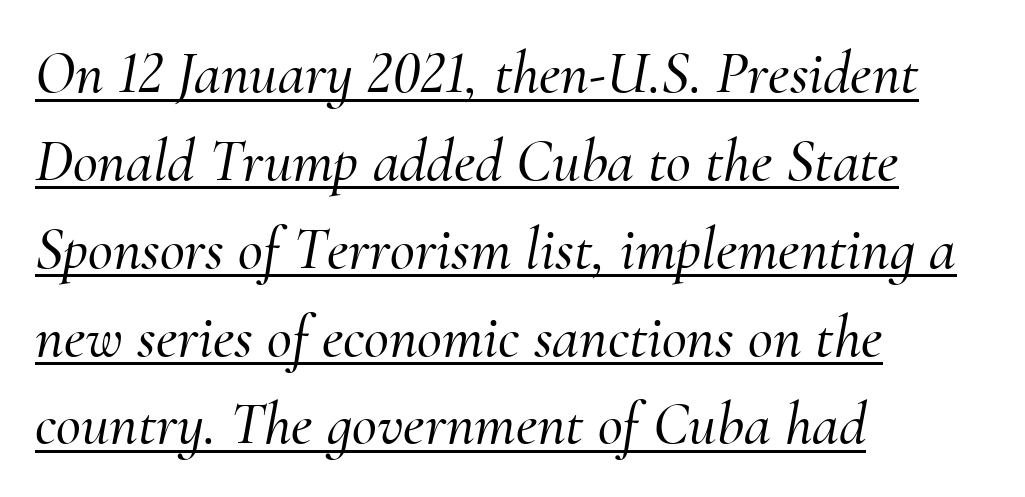
The image shows 61 px serif type, italic (leaning right); set left-aligned, normal line spacing (1.44x), normal letter spacing, underlined; medium stroke contrast and a small x-height.
